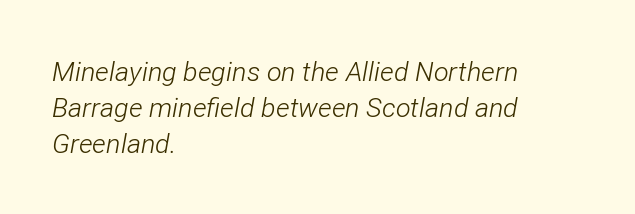
Q: Is the text bold? A: No.
Q: Is the text italic (slanted)? A: Yes, it leans right by about 12 degrees.
Q: Is the text underlined? A: No.
Q: How is the paragraph aligned? A: Left-aligned.
Q: Is the spacing between letters normal or unusually wide? A: Normal.
Q: Is the spacing between lines tight, normal or loose? A: Normal.
